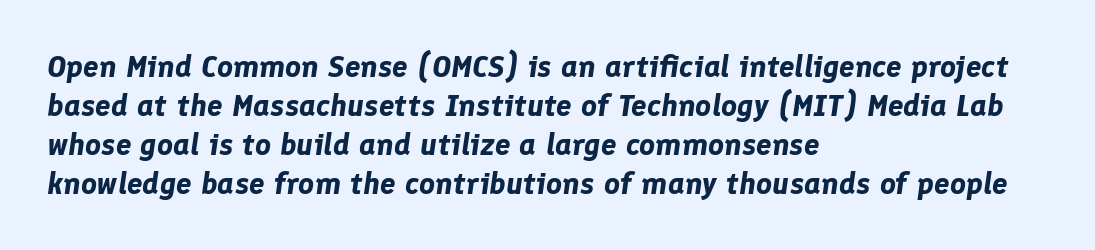
{"italic": "yes", "lean": "right", "slant_degrees": 8, "bold": "yes", "weight": "bold", "width": "normal", "stroke_contrast": "low", "x_height": "medium", "monospaced": "no", "underline": "no", "align": "left", "line_spacing": "normal", "line_spacing_ratio": 1.26, "letter_spacing": "normal", "letter_spacing_em": 0.0, "glyph_px": 31}
